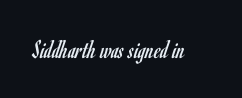
{"bold": "no", "underline": "no", "letter_spacing": "normal", "letter_spacing_em": 0.0, "glyph_px": 27}
